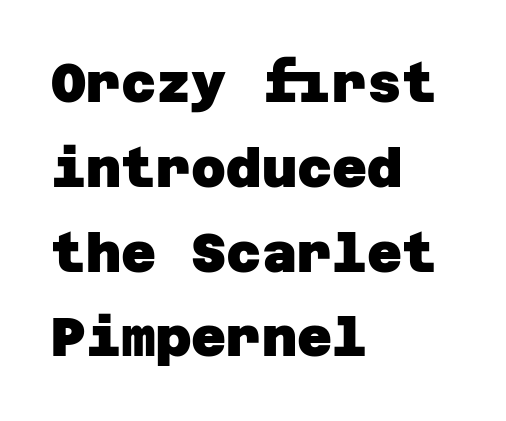
Stroke terminals: plain, sans-serif. Compared with an ordinary text face, these strokes are far heavier — a full bold. The type is set solid horizontally, with unmodified tracking. How would I describe the line gaps? Plain and ordinary. Quick note: underline off. These lines are set flush left with a ragged right edge.
